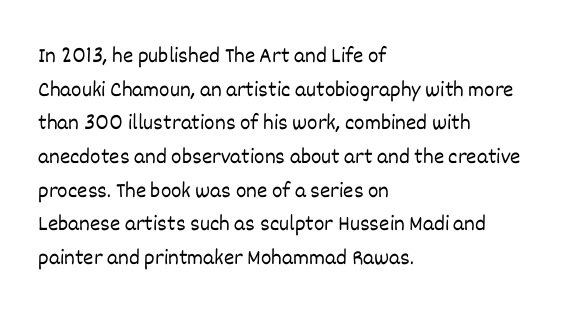
Unbolded letterforms with no extra heft. The letterforms sit shoulder to shoulder at normal distance. Line spacing here is normal. Glance below the letters and you will spot only blank space. Visually the block forms a straight wall on the left and a jagged coastline on the right.
